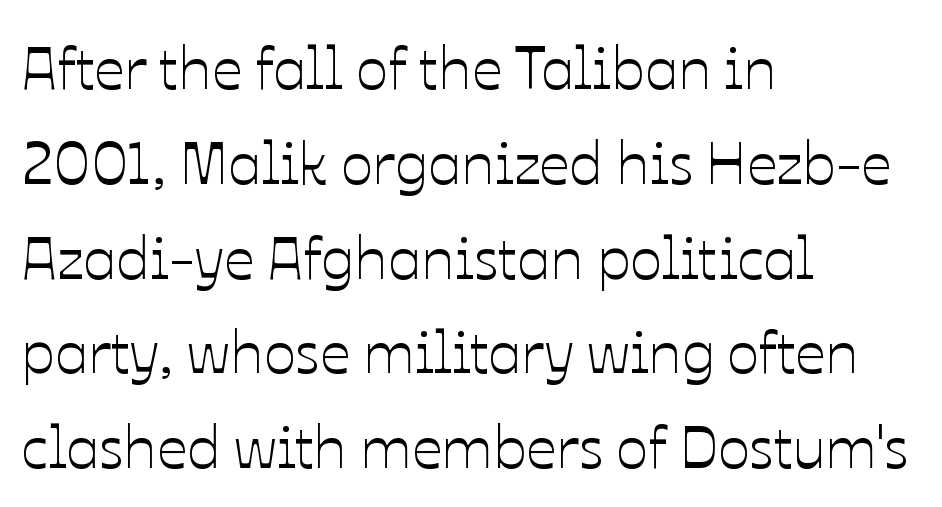
Designer's note — italics off, roman on. Beneath every word, the page is bare. Each new line begins a customary step beneath the previous one. The letters sit at their default tracking, neither squeezed nor spread.
